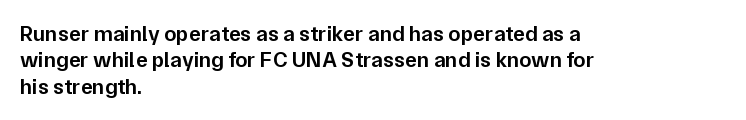
{"italic": "no", "bold": "semi", "underline": "no", "align": "left", "line_spacing_ratio": 1.2, "letter_spacing": "normal", "letter_spacing_em": 0.0, "glyph_px": 22}
